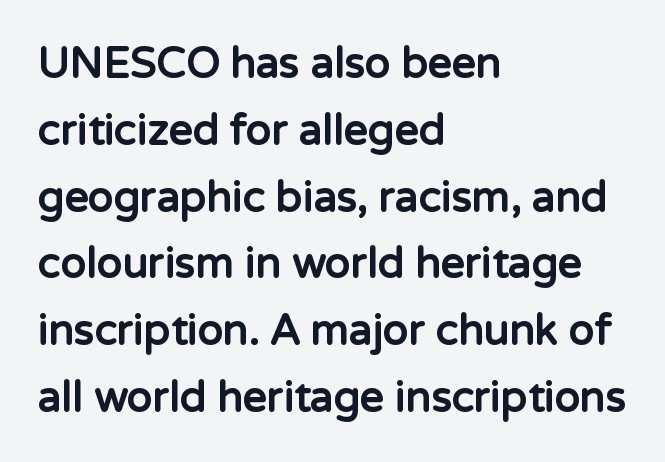
{"serif": "no", "italic": "no", "bold": "yes", "weight": "bold", "width": "normal", "stroke_contrast": "low", "x_height": "medium", "monospaced": "no", "underline": "no", "align": "left", "line_spacing": "normal", "line_spacing_ratio": 1.59, "letter_spacing": "normal", "letter_spacing_em": 0.0, "glyph_px": 42}
